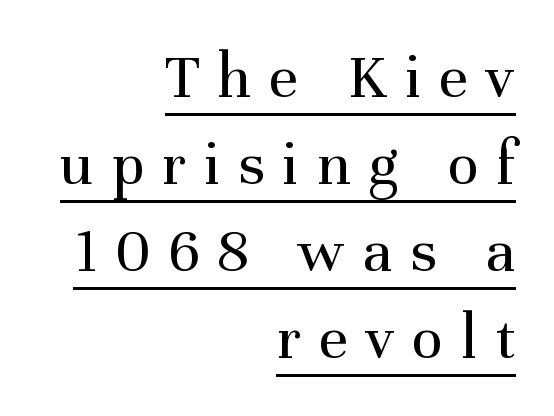
Stroke terminals: seriffed. Italic: no, the glyphs are upright roman. Compared with typical body copy, the letter spacing here is much looser. No chunkiness to these letters — they're not bold. Beneath each row of characters lies a ruled line.
